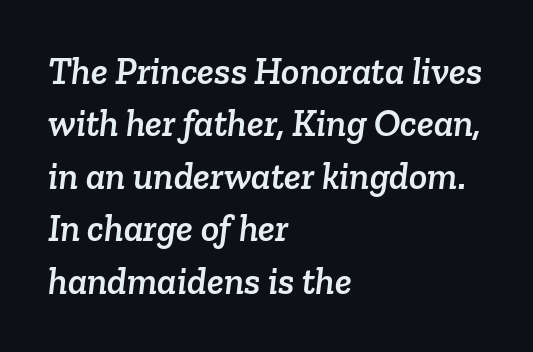
{"serif": "yes", "width": "normal", "stroke_contrast": "low", "x_height": "medium", "monospaced": "no", "underline": "no", "align": "left", "line_spacing": "normal", "line_spacing_ratio": 1.38, "letter_spacing": "normal", "letter_spacing_em": 0.0, "glyph_px": 38}
